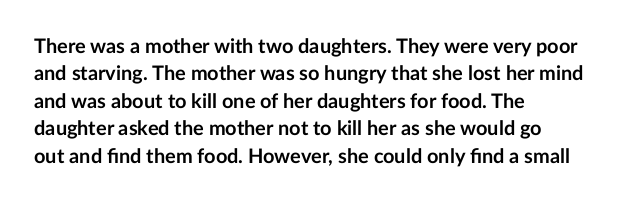
The image shows 20 px bold type, upright; set left-aligned, normal line spacing (1.37x), normal letter spacing, not underlined.
